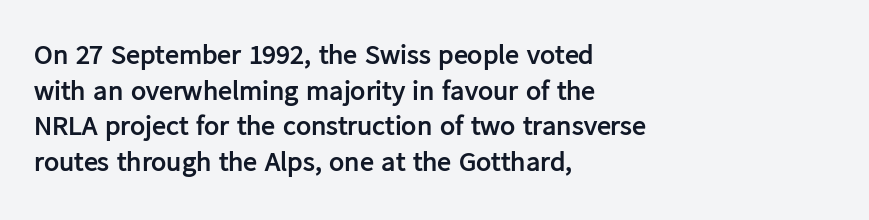
Q: Is the text bold? A: Yes.
Q: Is the text italic (slanted)? A: No, it is upright.
Q: Is the typeface a serif or a sans-serif typeface? A: Sans-serif.
Q: Is the text underlined? A: No.
Q: How is the paragraph aligned? A: Left-aligned.
Q: Is the spacing between letters normal or unusually wide? A: Normal.
Q: Is the spacing between lines tight, normal or loose? A: Normal.
Q: Width (condensed, normal, or wide)? A: Normal.
Q: Stroke contrast? A: Low.
Q: x-height? A: Medium.
Q: Monospaced? A: No.
